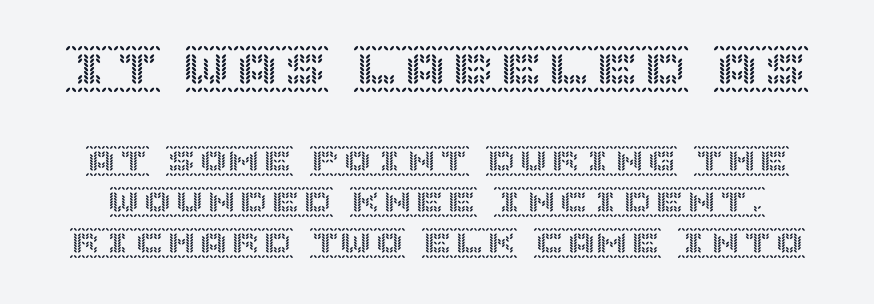
A normal amount of white space separates one row of letters from the next. The specimen omits any rule beneath the text block's lines. Glyph-to-glyph distance matches everyday printed text. The axis of the letterforms is exactly vertical.
